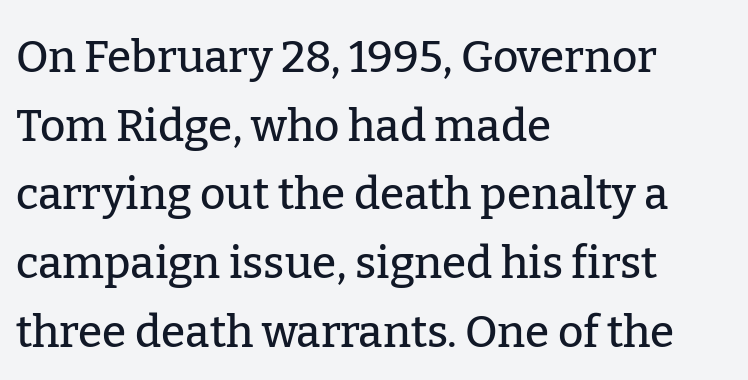
Looks like regular typesetting: each glyph gets only the width it needs. The letters stand straight up with perfectly vertical stems. The foot of each line stays bare and open. In terms of leading, this rendering sits right in the middle. The gaps between neighbouring characters are ordinary and unremarkable.
